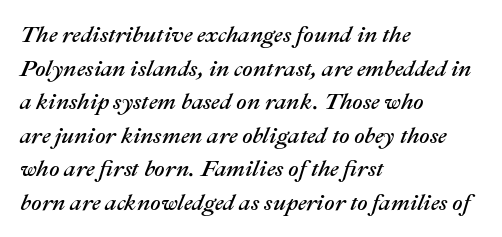
{"italic": "yes", "lean": "right", "slant_degrees": 22, "underline": "no", "align": "left", "line_spacing": "normal", "line_spacing_ratio": 1.46, "letter_spacing": "normal", "letter_spacing_em": 0.0, "glyph_px": 23}
